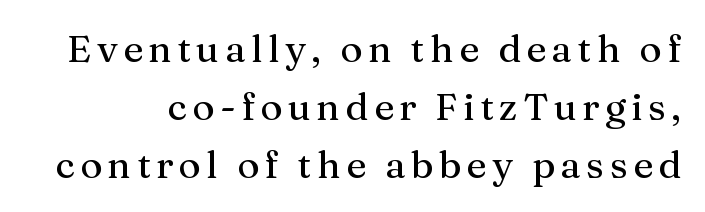
This is roman type, the default non-slanted kind. Does the leading feel generous? No, just average. The specimen omits any rule beneath the text block's lines. Proportional: the letters do not fall into vertical columns. I'd call this a serif setting — the letters wear small feet.
